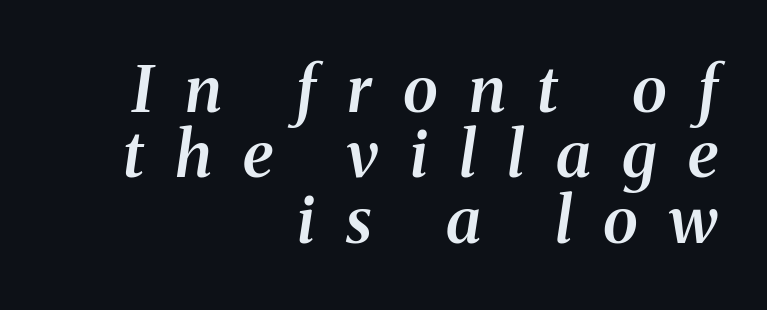
Notice how the stems are inclined rather than vertical — that's the hallmark of italics. The letters advance in unequal steps, a hallmark of proportional type. These lines are composed in type with serifs. The lines are packed closely together with very little leading. Students, note that the glyphs here are deliberately spaced far apart.
